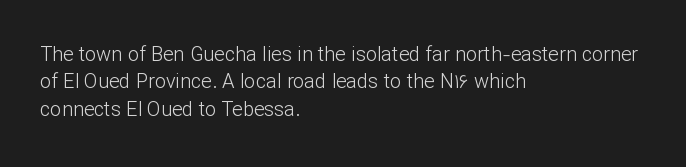
Q: Is the text bold? A: No.
Q: Is the text italic (slanted)? A: No, it is upright.
Q: Is the text underlined? A: No.
Q: How is the paragraph aligned? A: Left-aligned.
Q: Is the spacing between letters normal or unusually wide? A: Normal.
Q: Is the spacing between lines tight, normal or loose? A: Normal.
